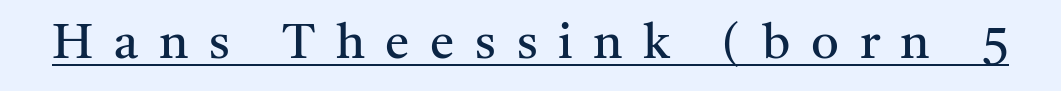
Note: serifs present on the glyphs. Look at the tracking — it's clearly loosened, letters drifting apart. The rendering uses the underline text-decoration. The specimen reads as upright at a glance. Here the designer chose a conventional face with non-uniform glyph widths.
